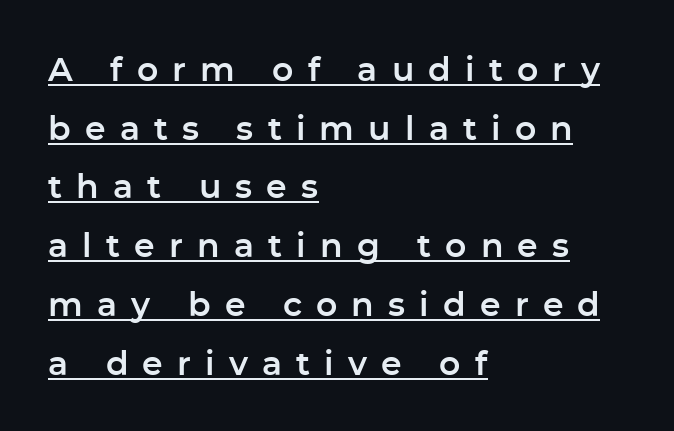
{"serif": "no", "italic": "no", "width": "normal", "stroke_contrast": "low", "x_height": "medium", "monospaced": "no", "underline": "yes", "align": "left", "line_spacing_ratio": 1.78, "letter_spacing": "wide", "letter_spacing_em": 0.43, "glyph_px": 33}
